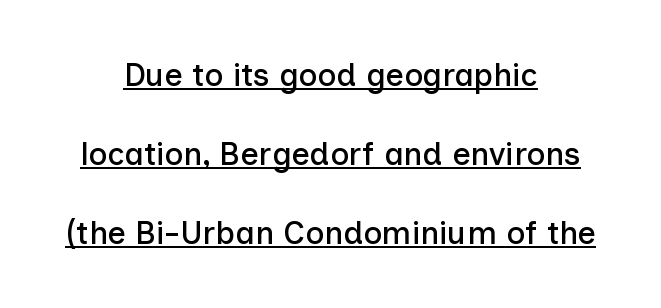
This sample is center-justified, so both line endings float freely. Quick note: interline space is abundant. Somebody hit Ctrl+U on this one — the words are underlined. The passage shown is typed in a proportional face where columns would drift. A sans-serif font was chosen for this passage.
